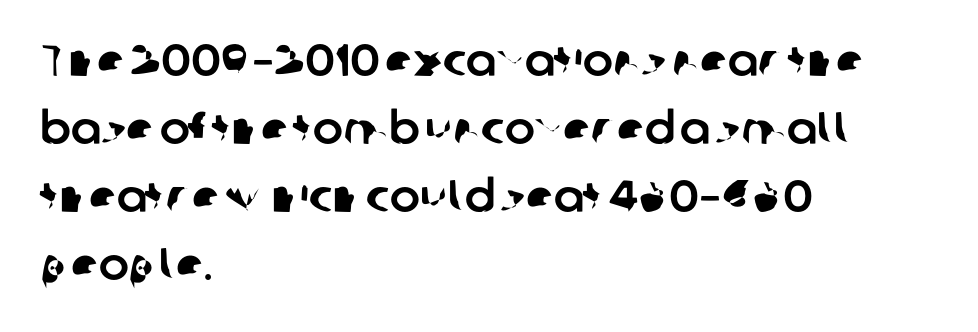
{"serif": "no", "width": "normal", "stroke_contrast": "low", "x_height": "medium", "monospaced": "no", "underline": "no", "align": "left", "line_spacing": "normal", "line_spacing_ratio": 1.51, "letter_spacing": "normal", "letter_spacing_em": 0.0, "glyph_px": 45}
